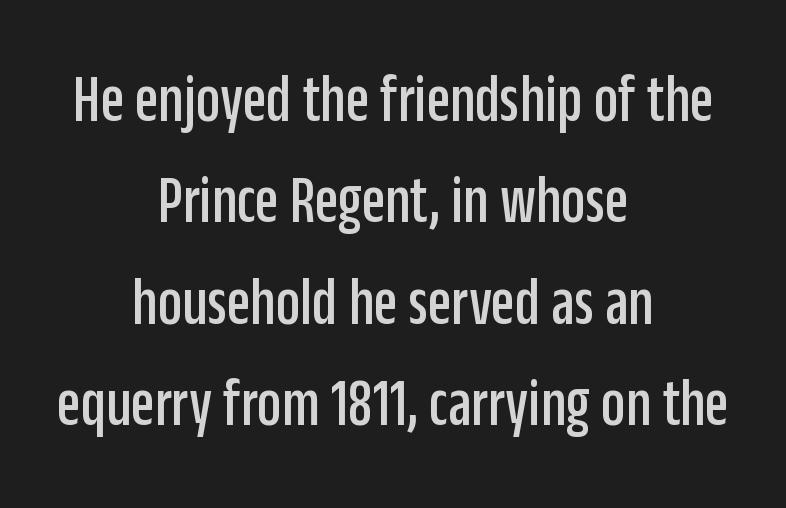
{"serif": "no", "italic": "no", "width": "condensed", "stroke_contrast": "low", "x_height": "large", "monospaced": "no", "underline": "no", "align": "center", "line_spacing": "normal", "line_spacing_ratio": 1.49, "letter_spacing": "normal", "letter_spacing_em": 0.0, "glyph_px": 68}
